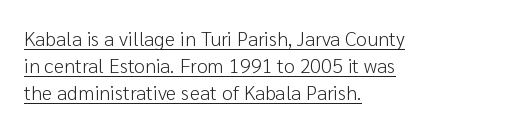
Italic? Not at all — the glyphs are vertical. Spacing between characters is what you'd get straight out of the box. Each new line begins a customary step beneath the previous one. Stroke mass is kept to a normal reading level or below. The rendering anchors every line to the left-hand side.
